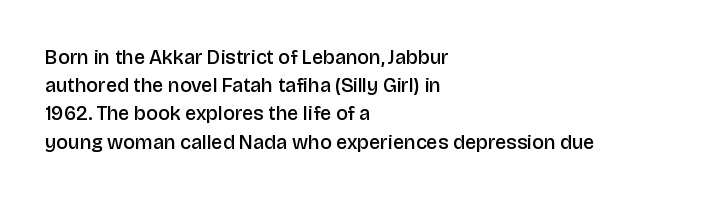
This is moderately heavy type, rendered in semibold. A bare baseline throughout the passage. Caption: standard tracking, unaltered. A typesetter would mark this as roman, not italic. The rows are spaced the way most documents space them. A classic flush-left, rag-right setting is used for this passage.
